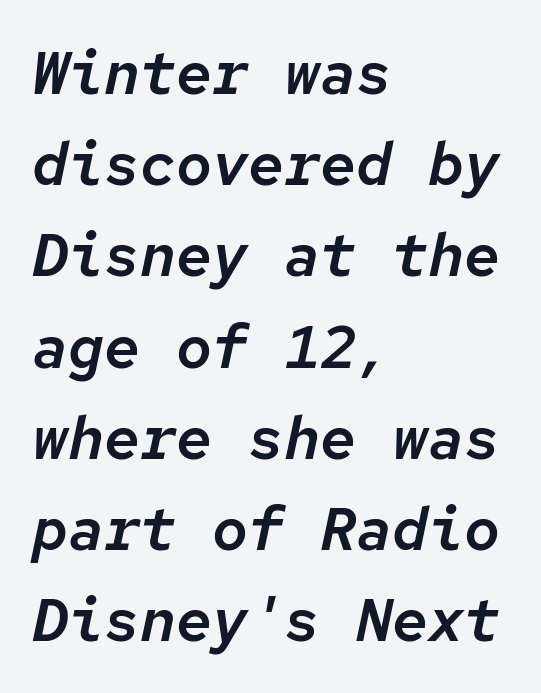
The image shows 60 px text type, italic (leaning right), monospaced; set left-aligned, normal line spacing (1.52x), normal letter spacing, not underlined; low stroke contrast and a medium x-height.
